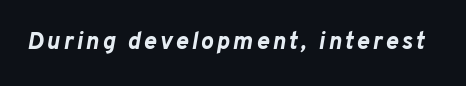
The strokes are fattened all the way to bold. The axis of the letterforms is tilted away from vertical. No word sits above an underline.
